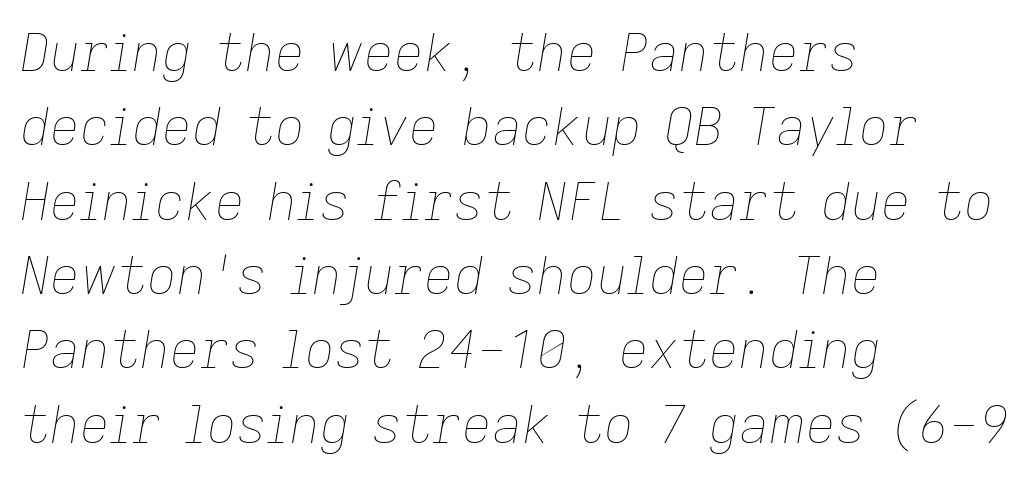
Q: Is the text bold? A: No.
Q: Is the text italic (slanted)? A: Yes, it leans right by about 9 degrees.
Q: Is the text underlined? A: No.
Q: How is the paragraph aligned? A: Left-aligned.
Q: Is the spacing between letters normal or unusually wide? A: Normal.
Q: Is the spacing between lines tight, normal or loose? A: Normal.
Q: Width (condensed, normal, or wide)? A: Normal.
Q: Stroke contrast? A: Low.
Q: x-height? A: Medium.
Q: Monospaced? A: No.
